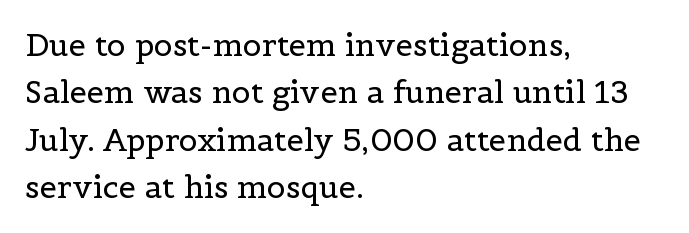
Q: Is the text bold? A: No.
Q: Is the text italic (slanted)? A: No, it is upright.
Q: Is the typeface a serif or a sans-serif typeface? A: Serif.
Q: Is the text underlined? A: No.
Q: How is the paragraph aligned? A: Left-aligned.
Q: Is the spacing between letters normal or unusually wide? A: Normal.
Q: Is the spacing between lines tight, normal or loose? A: Normal.
Q: Width (condensed, normal, or wide)? A: Normal.
Q: x-height? A: Medium.
Q: Monospaced? A: No.
